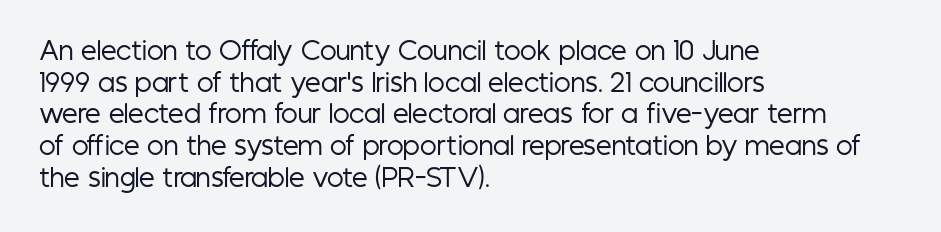
The characters are drawn with everyday or finer stroke widths. The string is rendered with underlining switched off. Leading matches the norm, producing a regular column. This sample uses plain, unmodified letter spacing.
